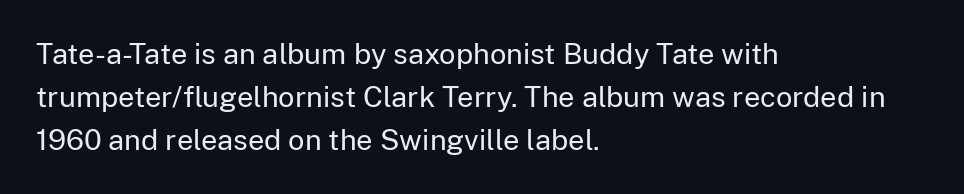
Observe the absence of serifs on each vertical stroke in this sample. Short and long lines alike share a common starting point at left. Think standard paragraph weight, or any step lighter than that. The rendering uses natural spacing where letterforms have individual widths. Glyph-to-glyph distance matches everyday printed text. The lettering stays uniformly vertical, giving the passage a roman look.
